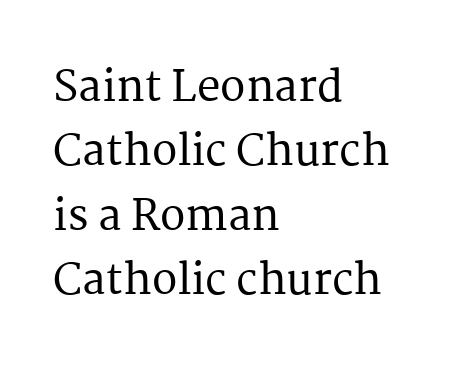
A typesetter would call this zero additional tracking. The text was rendered using a seriffed face with decorative stroke endings. It's the straight-up-and-down kind of type. Quick note: underline off.
